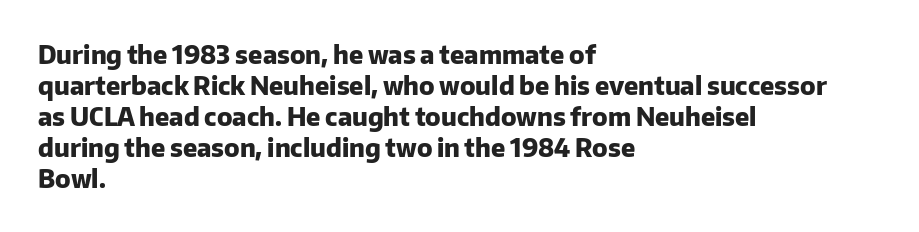
You'd pick this weight for a headline — it's a proper bold. Upright lettering throughout. Nothing unusual about the tracking: characters are spaced as the font intends. Check the space under the baseline: it is left empty.
